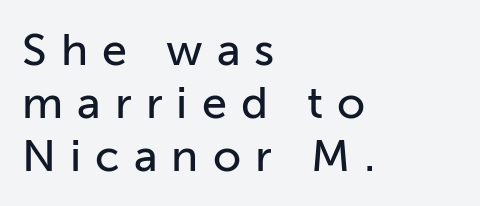
Q: Is the text italic (slanted)? A: No, it is upright.
Q: Is the typeface a serif or a sans-serif typeface? A: Sans-serif.
Q: Is the text underlined? A: No.
Q: How is the paragraph aligned? A: Left-aligned.
Q: Is the spacing between letters normal or unusually wide? A: Unusually wide.
Q: Width (condensed, normal, or wide)? A: Normal.
Q: Stroke contrast? A: Low.
Q: x-height? A: Medium.
Q: Monospaced? A: No.
